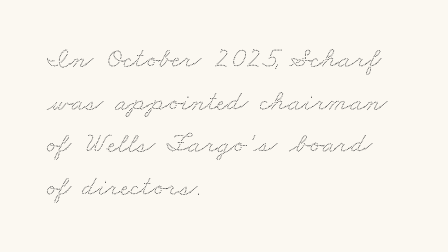
{"width": "wide", "stroke_contrast": "low", "x_height": "small", "monospaced": "no", "underline": "no", "align": "left", "line_spacing": "normal", "line_spacing_ratio": 1.47, "letter_spacing": "normal", "letter_spacing_em": 0.0, "glyph_px": 29}
